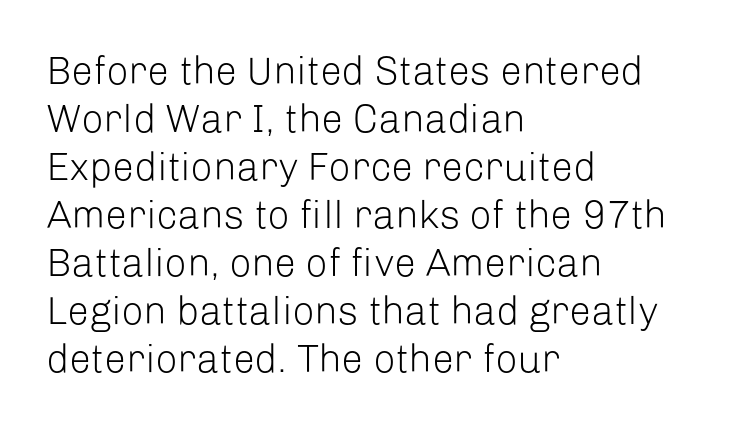
The image shows 39 px light sans-serif type, upright; set left-aligned, line spacing 1.23x, normal letter spacing, not underlined; low stroke contrast and a medium x-height.
